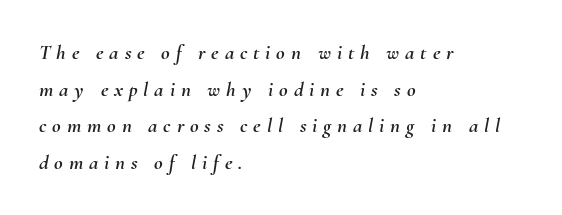
The image shows 21 px text type, italic (leaning right); set left-aligned, line spacing 1.74x, unusually wide letter spacing (+0.28 em), not underlined.
